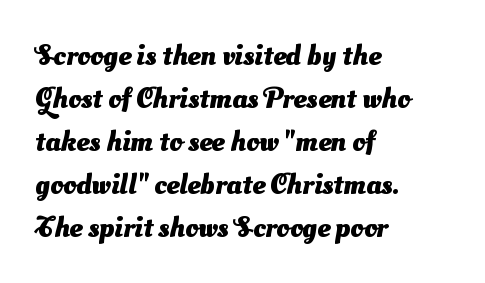
The image shows 29 px heavy sans-serif type; set left-aligned, normal line spacing (1.48x), normal letter spacing, not underlined; medium stroke contrast and a small x-height.
